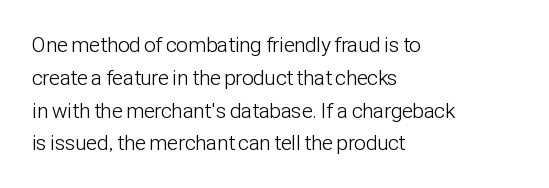
{"italic": "no", "bold": "no", "underline": "no", "align": "left", "line_spacing": "normal", "line_spacing_ratio": 1.56, "letter_spacing": "normal", "letter_spacing_em": 0.0, "glyph_px": 21}
